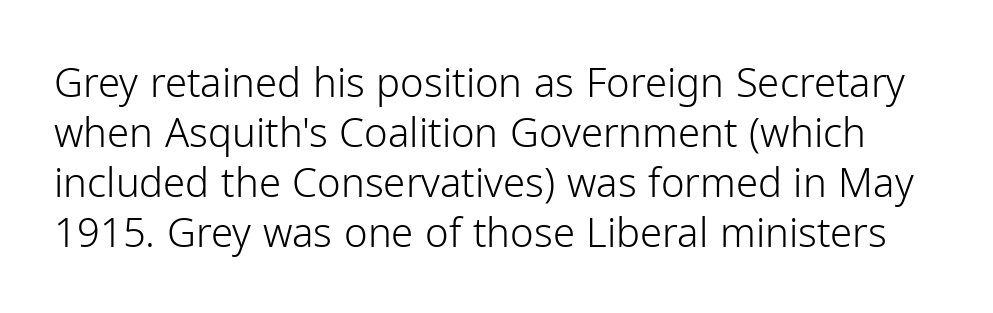
The image shows 40 px light sans-serif type, upright; set normal line spacing (1.25x), normal letter spacing, not underlined; low stroke contrast and a medium x-height.
